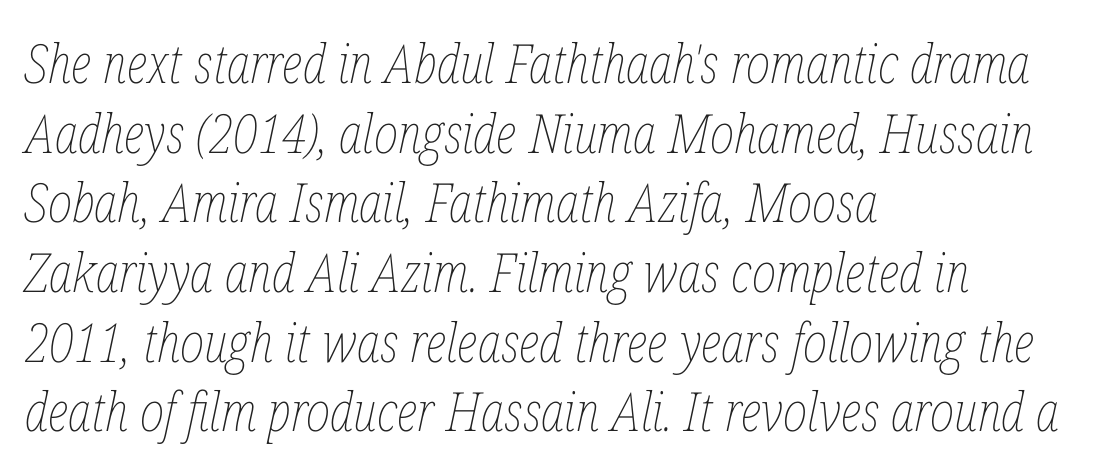
{"italic": "yes", "lean": "right", "slant_degrees": 12, "bold": "no", "weight": "thin", "width": "condensed", "stroke_contrast": "low", "x_height": "medium", "monospaced": "no", "underline": "no", "align": "left", "line_spacing": "normal", "line_spacing_ratio": 1.29, "letter_spacing": "normal", "letter_spacing_em": 0.0, "glyph_px": 54}
